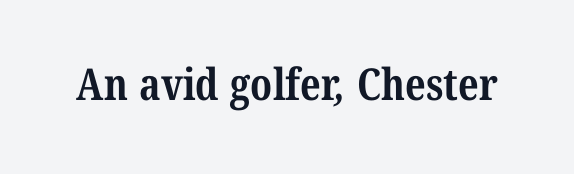
Does the weight exceed regular? Yes, all the way to bold. A clean baseline with only descenders dipping below it. Little horizontal feet cap the strokes, marking this as serif type. The rendering uses natural spacing where letterforms have individual widths. A typesetter would call this zero additional tracking.
